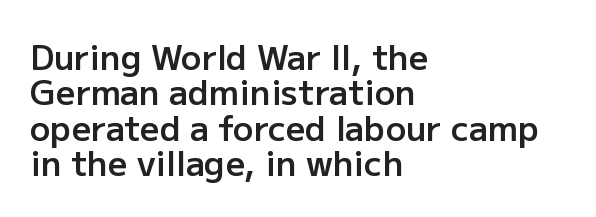
The image shows 34 px semibold sans-serif type, upright; set left-aligned, tight line spacing (1.04x), normal letter spacing, not underlined; low stroke contrast and a medium x-height.
